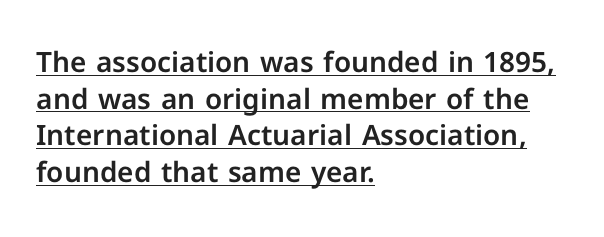
The image shows 28 px sans-serif type, upright; set left-aligned, normal line spacing (1.31x), normal letter spacing, underlined; low stroke contrast and a medium x-height.
